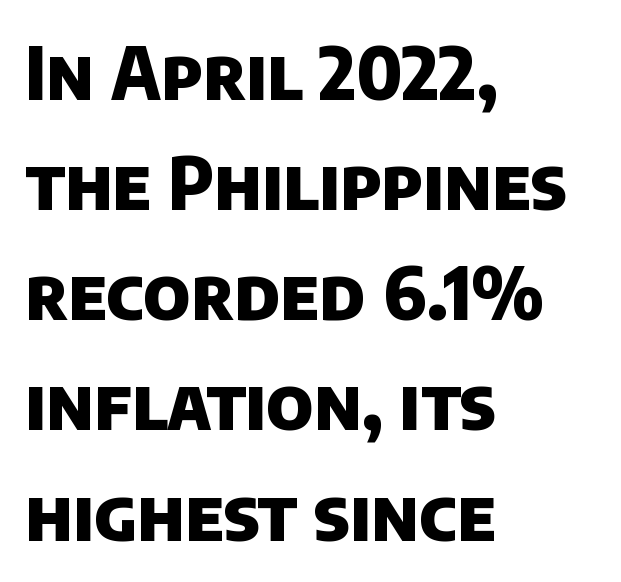
{"serif": "no", "bold": "yes", "weight": "heavy", "width": "normal", "stroke_contrast": "low", "x_height": "large", "monospaced": "no", "underline": "no", "align": "left", "line_spacing": "normal", "line_spacing_ratio": 1.53, "letter_spacing": "normal", "letter_spacing_em": 0.0, "glyph_px": 72}
